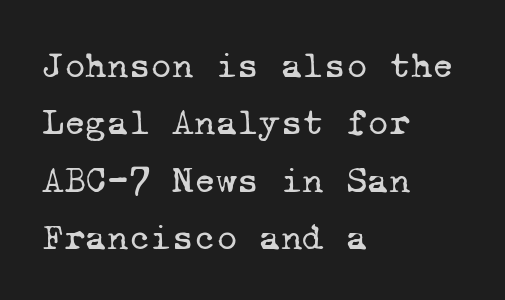
The image shows 37 px regular-weight serif type, monospaced; set left-aligned, normal line spacing (1.55x), normal letter spacing, not underlined; low stroke contrast and a medium x-height.
